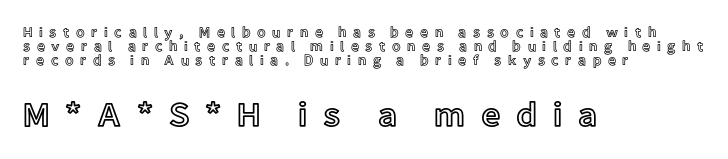
The image shows 34 px text type, upright; set left-aligned, tight line spacing (0.99x), unusually wide letter spacing (+0.46 em), not underlined; the second (bottom) block is 2.43x larger; a medium x-height.
